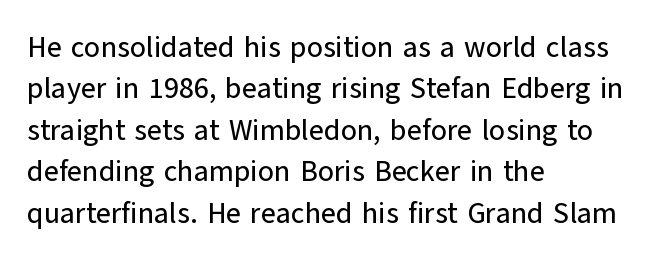
Q: Is the text italic (slanted)? A: No, it is upright.
Q: Is the typeface a serif or a sans-serif typeface? A: Sans-serif.
Q: Is the text underlined? A: No.
Q: How is the paragraph aligned? A: Left-aligned.
Q: Is the spacing between letters normal or unusually wide? A: Normal.
Q: Is the spacing between lines tight, normal or loose? A: Normal.
Q: Width (condensed, normal, or wide)? A: Normal.
Q: Stroke contrast? A: Low.
Q: x-height? A: Medium.
Q: Monospaced? A: No.
